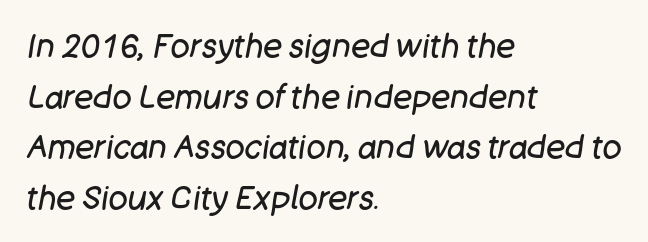
{"italic": "yes", "lean": "right", "slant_degrees": 11, "bold": "no", "weight": "regular", "width": "normal", "stroke_contrast": "low", "x_height": "large", "monospaced": "no", "underline": "no", "align": "left", "line_spacing": "normal", "line_spacing_ratio": 1.58, "letter_spacing": "normal", "letter_spacing_em": 0.0, "glyph_px": 32}
